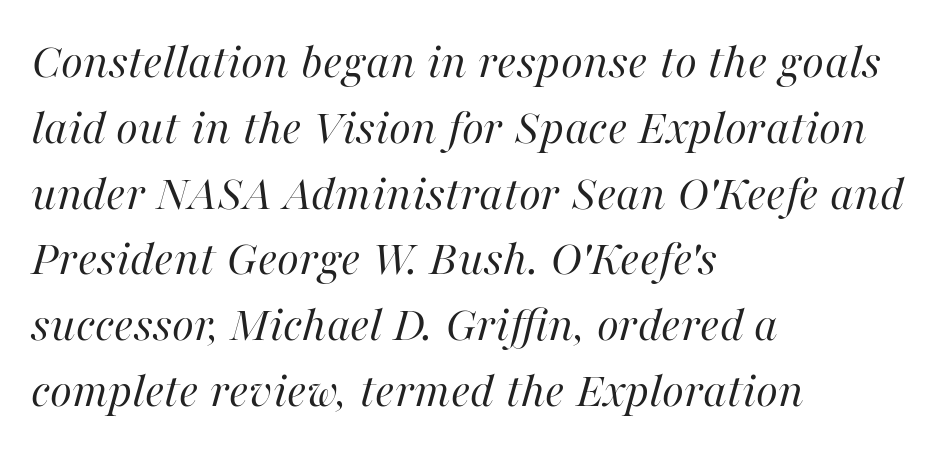
Unmarked baselines from the first word to the last. The leading is moderate, giving the passage an even texture. No chunkiness to these letters — they're not bold. A typesetter would call this proportional, since set widths differ per character. The letterforms sit shoulder to shoulder at normal distance.
